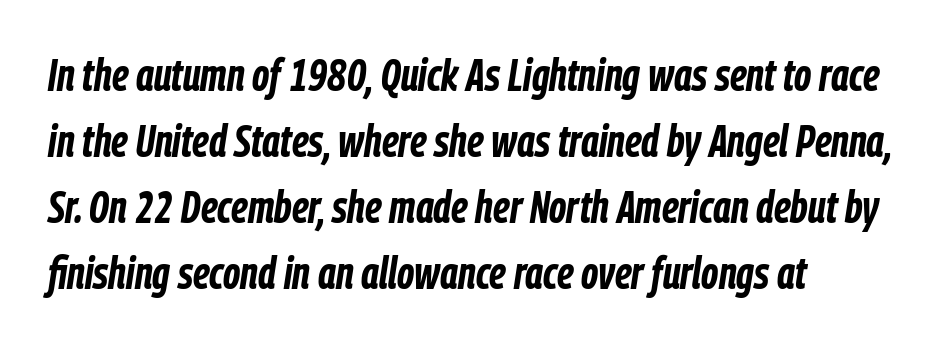
{"italic": "yes", "lean": "right", "slant_degrees": 9, "bold": "yes", "weight": "bold", "width": "condensed", "stroke_contrast": "low", "x_height": "medium", "monospaced": "no", "underline": "no", "align": "left", "line_spacing": "normal", "line_spacing_ratio": 1.5, "letter_spacing": "normal", "letter_spacing_em": 0.0, "glyph_px": 44}
